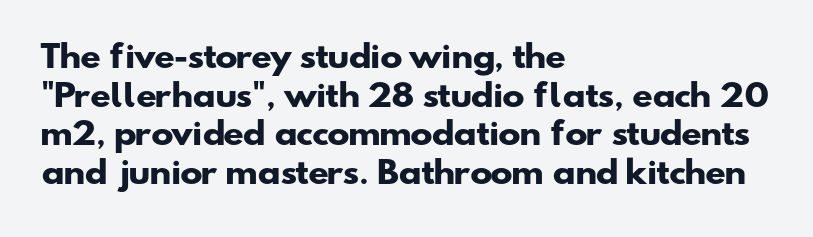
Q: Is the text bold? A: Yes.
Q: Is the typeface a serif or a sans-serif typeface? A: Sans-serif.
Q: Is the text underlined? A: No.
Q: How is the paragraph aligned? A: Left-aligned.
Q: Is the spacing between letters normal or unusually wide? A: Normal.
Q: Is the spacing between lines tight, normal or loose? A: Normal.
Q: Width (condensed, normal, or wide)? A: Wide.
Q: Stroke contrast? A: Low.
Q: x-height? A: Small.
Q: Monospaced? A: No.
